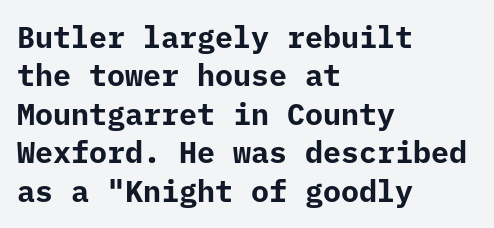
Q: Is the text bold? A: Yes.
Q: Is the text italic (slanted)? A: No, it is upright.
Q: Is the typeface a serif or a sans-serif typeface? A: Sans-serif.
Q: Is the text underlined? A: No.
Q: How is the paragraph aligned? A: Left-aligned.
Q: Is the spacing between letters normal or unusually wide? A: Normal.
Q: Is the spacing between lines tight, normal or loose? A: Normal.
Q: Width (condensed, normal, or wide)? A: Normal.
Q: Stroke contrast? A: Low.
Q: x-height? A: Medium.
Q: Monospaced? A: Yes.
